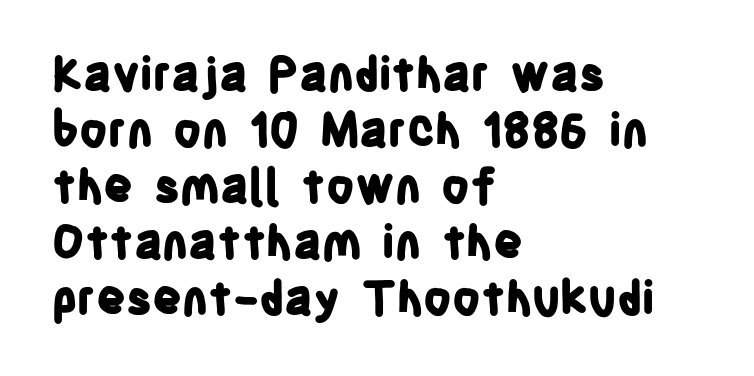
Is the letter spacing exaggerated? No — it looks like the ordinary default. Is the block centered? No — it sits flush against the left margin. Heavy, bold letterforms. Type without underlining. What kind of face is this? One without serifs — a sans. Character widths vary here, with narrow letters taking less room than wide ones.
